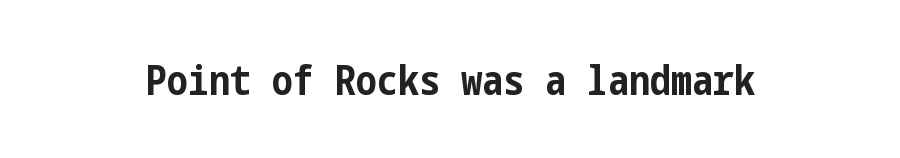
The image shows 42 px bold, condensed sans-serif type, upright; set normal letter spacing, not underlined; low stroke contrast and a medium x-height.
